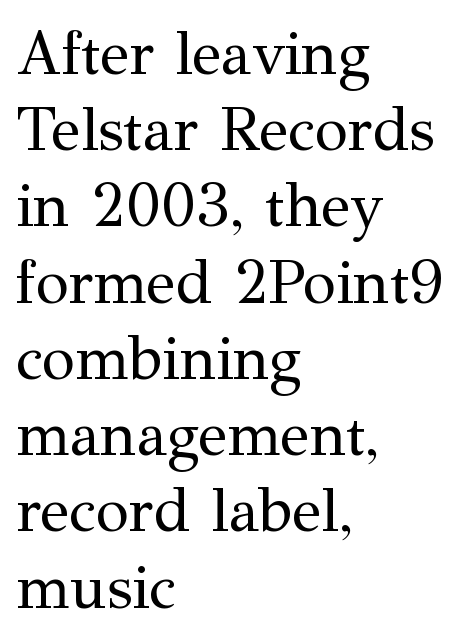
The image shows 61 px regular-weight serif type, upright; set left-aligned, normal line spacing (1.25x), normal letter spacing, not underlined; medium stroke contrast and a medium x-height.
